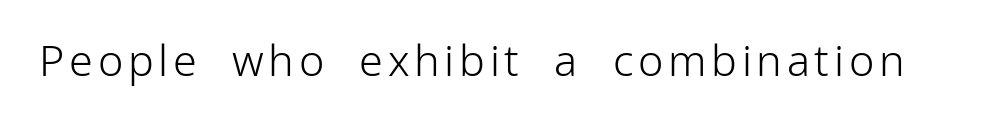
Stroke thickness stays within the range of a standard reading face or lighter. This rendering employs a face without finishing strokes, i.e., a sans-serif. Each letter keeps its own natural width here, so spacing adapts to shape. Notice how the stems are strictly vertical — no italics here.
